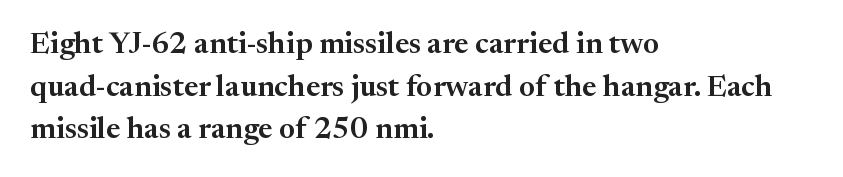
The image shows 30 px serif type, upright; set left-aligned, normal line spacing (1.42x), normal letter spacing, not underlined; medium stroke contrast and a medium x-height.
